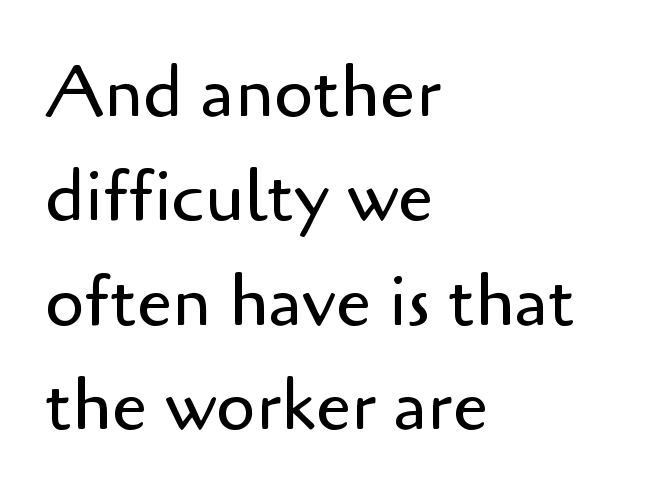
The face looks like a standard text weight, possibly lighter. Upright lettering throughout. Is there much room between lines? A standard amount, neither cramped nor airy. Is the letter spacing exaggerated? No — it looks like the ordinary default.
